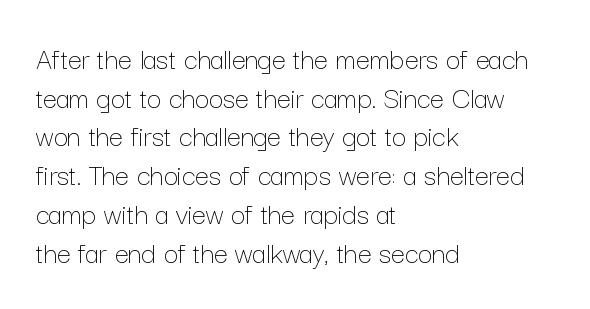
{"italic": "no", "bold": "no", "weight": "thin", "width": "normal", "stroke_contrast": "low", "x_height": "medium", "monospaced": "no", "underline": "no", "align": "left", "line_spacing": "normal", "line_spacing_ratio": 1.25, "letter_spacing": "normal", "letter_spacing_em": 0.0, "glyph_px": 31}
